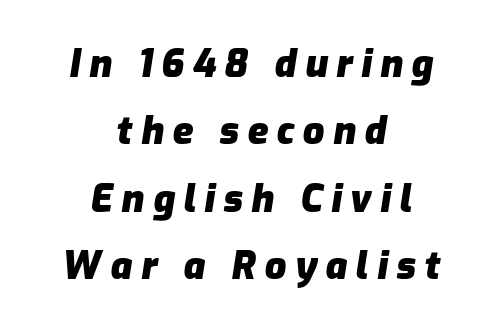
Q: Is the text bold? A: Yes.
Q: Is the text italic (slanted)? A: Yes, it leans right by about 9 degrees.
Q: Is the text underlined? A: No.
Q: How is the paragraph aligned? A: Centered.
Q: Is the spacing between letters normal or unusually wide? A: Unusually wide.
Q: Width (condensed, normal, or wide)? A: Normal.
Q: Stroke contrast? A: Low.
Q: x-height? A: Medium.
Q: Monospaced? A: No.
